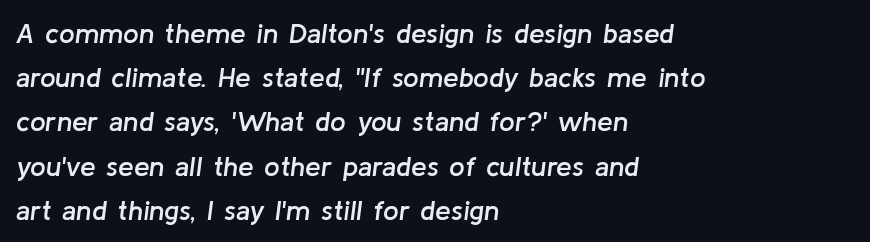
Q: Is the text bold? A: Semi-bold.
Q: Is the text italic (slanted)? A: Yes, it leans right by about 8 degrees.
Q: Is the text underlined? A: No.
Q: How is the paragraph aligned? A: Left-aligned.
Q: Is the spacing between letters normal or unusually wide? A: Normal.
Q: Is the spacing between lines tight, normal or loose? A: Normal.
Q: Width (condensed, normal, or wide)? A: Normal.
Q: Stroke contrast? A: Low.
Q: x-height? A: Medium.
Q: Monospaced? A: No.
